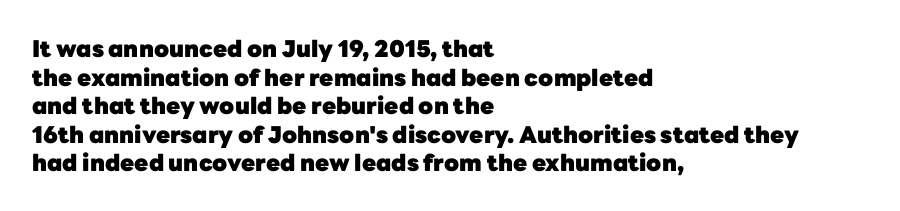
Every character sits straight up, as roman type does. Stroke thickness is high; the sample reads as a true bold. Inter-character spacing is left at the font's built-in metrics. Casual observation: everything's shoved over to the left. The specimen omits any rule beneath the text block's lines.
